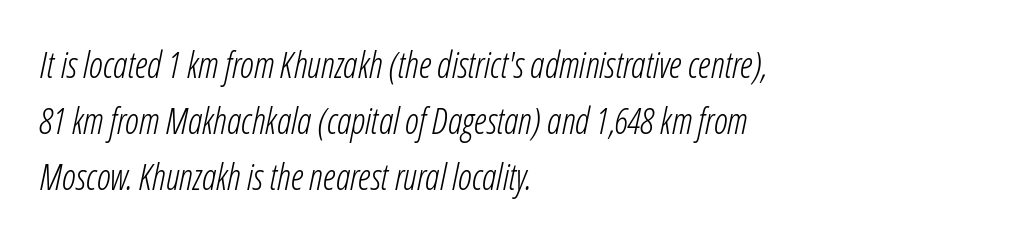
The image shows 36 px light, condensed type, italic (leaning right); set left-aligned, normal line spacing (1.56x), normal letter spacing, not underlined; low stroke contrast and a medium x-height.
